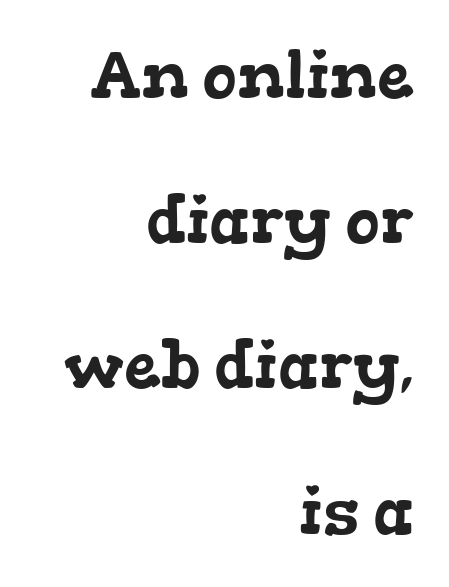
Bare-footed words on every line. The leading is generous, giving the passage an open texture. You could not count columns in this text — the font is proportionally spaced. One-word summary of the alignment: right.
